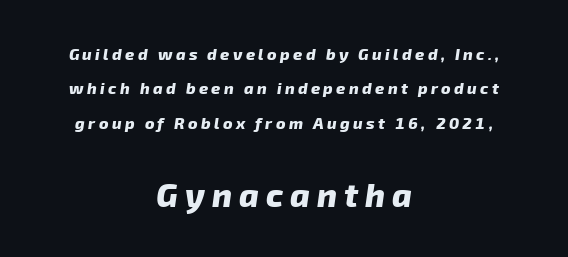
{"serif": "no", "bold": "yes", "weight": "heavy", "width": "normal", "stroke_contrast": "low", "x_height": "medium", "monospaced": "no", "underline": "no", "align": "center", "line_spacing": "loose", "line_spacing_ratio": 2.15, "letter_spacing": "wide", "letter_spacing_em": 0.21, "larger_block": "second", "size_ratio": 2.06, "glyph_px": 33}
